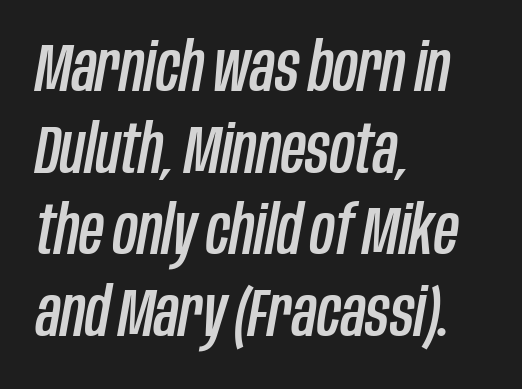
{"italic": "yes", "lean": "right", "slant_degrees": 10, "width": "condensed", "stroke_contrast": "low", "x_height": "large", "monospaced": "no", "underline": "no", "align": "left", "line_spacing_ratio": 1.2, "letter_spacing": "normal", "letter_spacing_em": 0.0, "glyph_px": 68}
